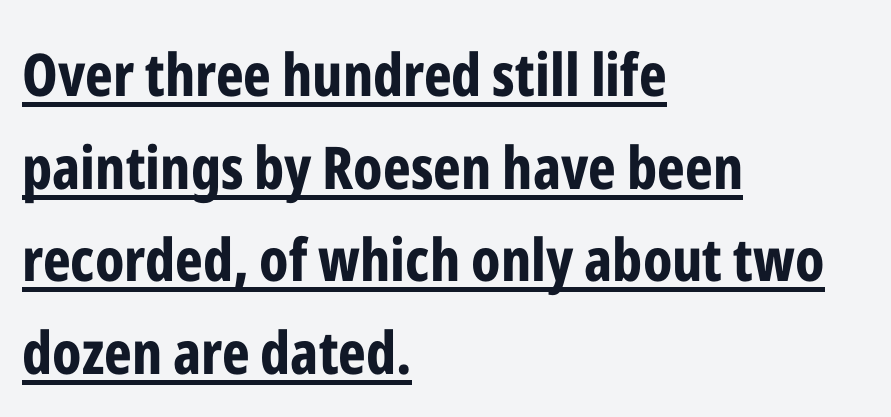
Nothing unusual about the tracking: characters are spaced as the font intends. The passage shown is emphatically bold. A sans-serif font was chosen for this passage. The face used here is proportionally spaced, like ordinary book or web type. You can tell it's not italic because the verticals are truly vertical. A continuous stroke trails under the words, as in a hyperlink.
